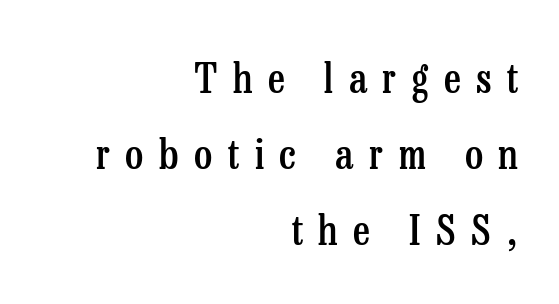
Any mark beneath the type? The region is blank. Typeset ragged left — the right edge is the straight one. The sample has been set in demibold, a notch under bold. Tracking here is generous; glyphs stand well apart from one another. The axis of the letterforms is exactly vertical.
